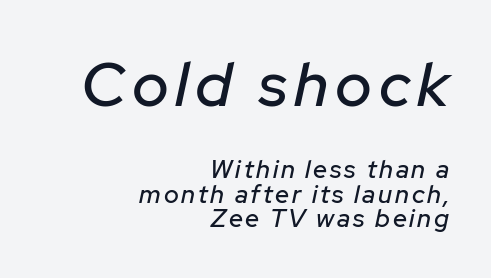
The image shows 62 px text type, italic (leaning right); set right-aligned, tight line spacing (0.98x), not underlined; the first (top) block is 2.48x larger; low stroke contrast and a medium x-height.
